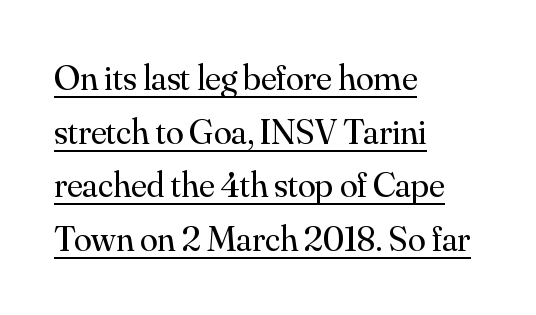
{"serif": "yes", "italic": "no", "bold": "no", "weight": "regular", "width": "normal", "stroke_contrast": "medium", "x_height": "small", "monospaced": "no", "underline": "yes", "align": "left", "line_spacing": "normal", "line_spacing_ratio": 1.49, "letter_spacing": "normal", "letter_spacing_em": 0.0, "glyph_px": 36}
